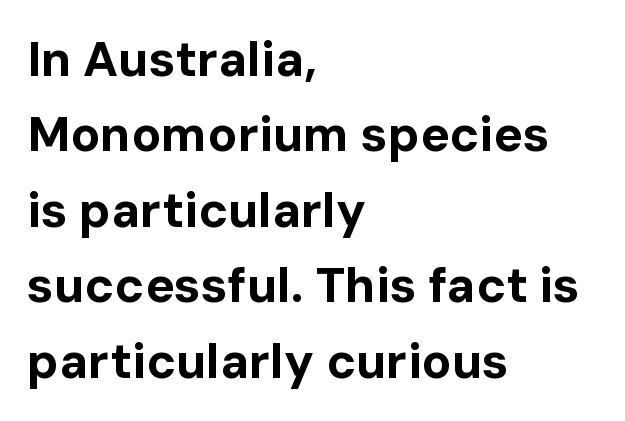
The image shows 49 px bold sans-serif type, upright; set left-aligned, normal line spacing (1.54x), normal letter spacing, not underlined; low stroke contrast and a medium x-height.
